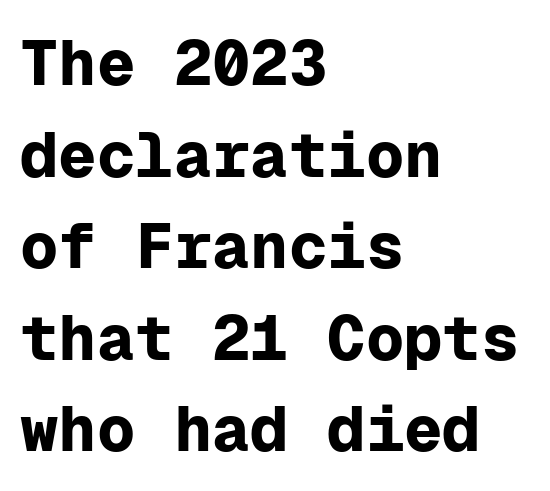
Q: Is the text bold? A: Yes.
Q: Is the text italic (slanted)? A: No, it is upright.
Q: Is the typeface a serif or a sans-serif typeface? A: Sans-serif.
Q: Is the text underlined? A: No.
Q: How is the paragraph aligned? A: Left-aligned.
Q: Is the spacing between letters normal or unusually wide? A: Normal.
Q: Is the spacing between lines tight, normal or loose? A: Normal.
Q: Width (condensed, normal, or wide)? A: Normal.
Q: Stroke contrast? A: Low.
Q: x-height? A: Medium.
Q: Monospaced? A: Yes.
